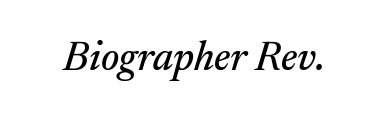
The image shows 41 px serif type, italic (leaning right); set normal letter spacing, not underlined; medium stroke contrast and a medium x-height.
